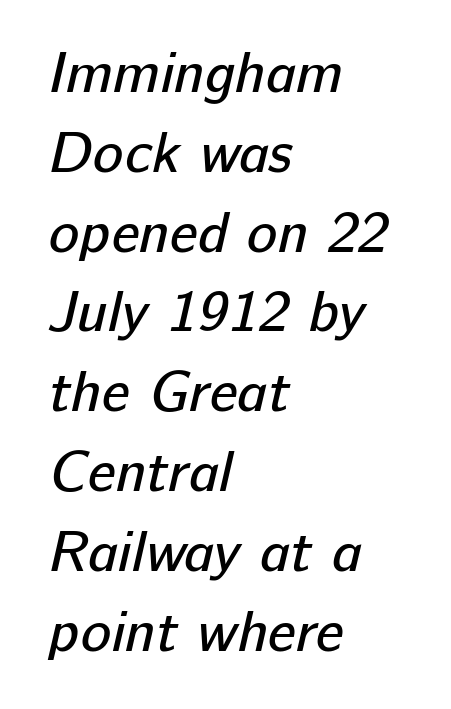
{"serif": "no", "bold": "no", "weight": "regular", "width": "normal", "stroke_contrast": "low", "x_height": "medium", "monospaced": "no", "underline": "no", "align": "left", "line_spacing": "normal", "line_spacing_ratio": 1.4, "letter_spacing": "normal", "letter_spacing_em": 0.0, "glyph_px": 57}
